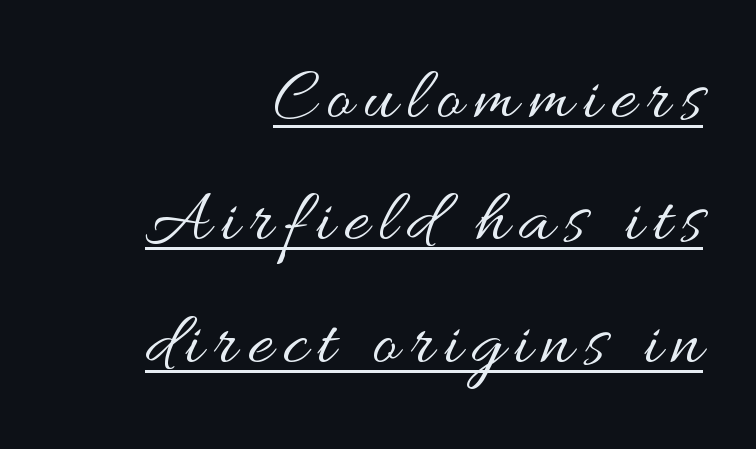
Q: Is the text bold? A: No.
Q: Is the text italic (slanted)? A: Yes.
Q: Is the text underlined? A: Yes.
Q: How is the paragraph aligned? A: Right-aligned.
Q: Is the spacing between lines tight, normal or loose? A: Normal.
Q: Width (condensed, normal, or wide)? A: Wide.
Q: Stroke contrast? A: Medium.
Q: x-height? A: Small.
Q: Monospaced? A: No.
